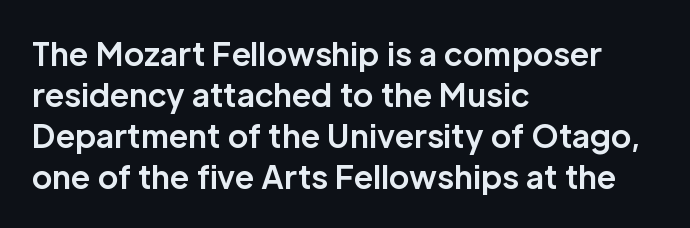
{"serif": "no", "italic": "no", "bold": "yes", "weight": "bold", "width": "normal", "stroke_contrast": "low", "x_height": "medium", "monospaced": "no", "underline": "no", "align": "left", "line_spacing": "normal", "line_spacing_ratio": 1.32, "letter_spacing": "normal", "letter_spacing_em": 0.0, "glyph_px": 31}
